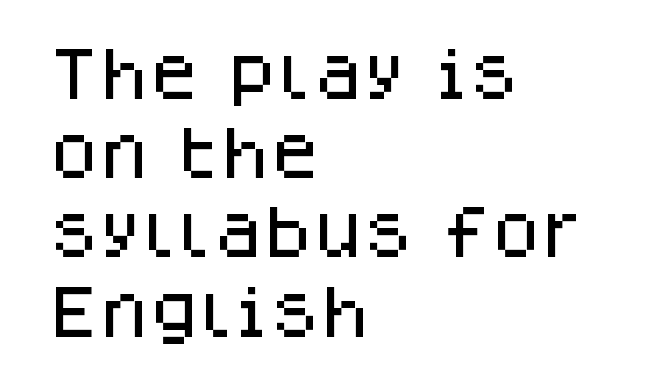
Q: Is the text italic (slanted)? A: No, it is upright.
Q: Is the typeface a serif or a sans-serif typeface? A: Sans-serif.
Q: Is the text underlined? A: No.
Q: How is the paragraph aligned? A: Left-aligned.
Q: Is the spacing between letters normal or unusually wide? A: Normal.
Q: Is the spacing between lines tight, normal or loose? A: Normal.
Q: Width (condensed, normal, or wide)? A: Normal.
Q: Stroke contrast? A: Low.
Q: x-height? A: Large.
Q: Monospaced? A: No.
